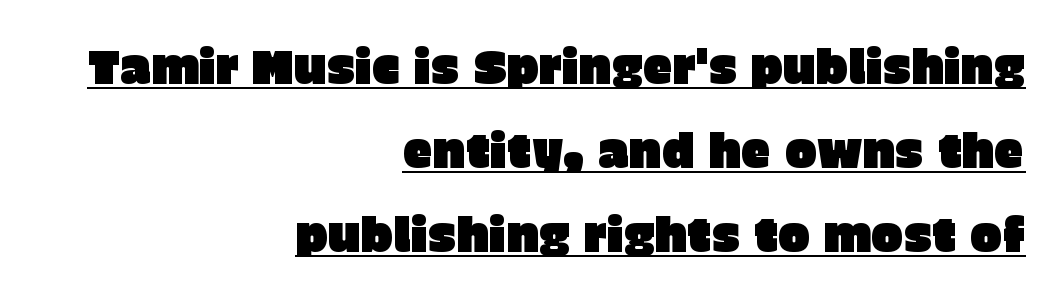
{"serif": "no", "italic": "no", "width": "normal", "stroke_contrast": "low", "x_height": "large", "monospaced": "no", "underline": "yes", "align": "right", "line_spacing_ratio": 1.75, "letter_spacing": "normal", "letter_spacing_em": 0.0, "glyph_px": 48}
